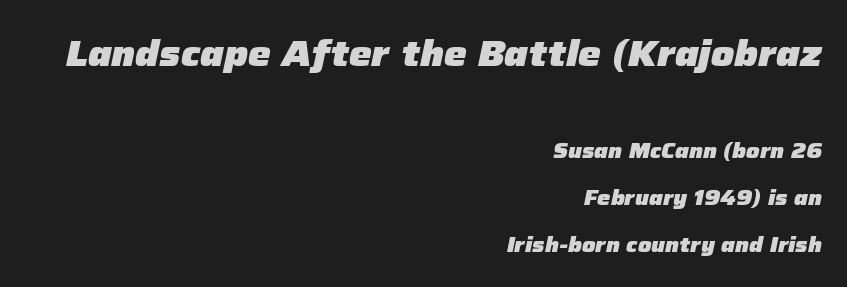
Would a proofreader flag this as italicized? Yes. Teacher's note: observe the even right margin — that is flush-right alignment. Is the lower block the larger one? No — the upper block carries the bigger type. Honestly, the rows look like they've been pulled way apart.
